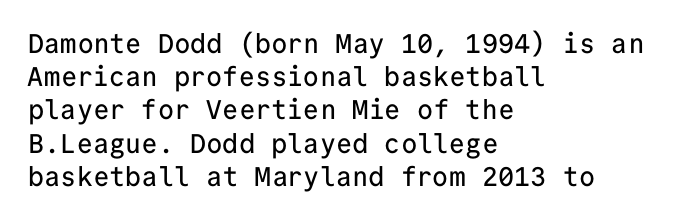
The image shows 27 px text type, upright; set left-aligned, line spacing 1.23x, normal letter spacing, not underlined.
